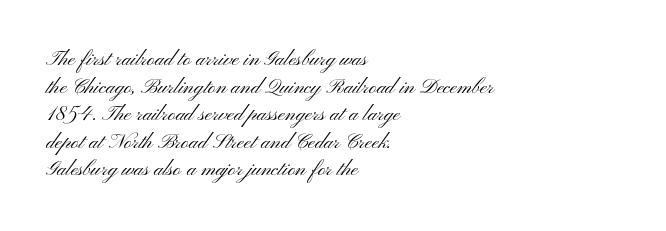
The image shows 21 px text type; set left-aligned, normal line spacing (1.31x), normal letter spacing, not underlined.
